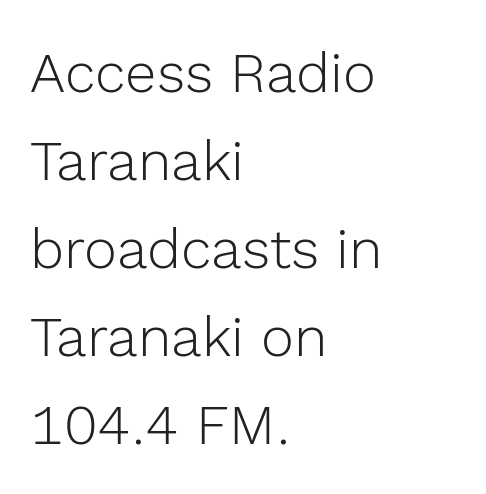
The image shows 56 px light sans-serif type, upright; set left-aligned, normal line spacing (1.57x), normal letter spacing, not underlined; a medium x-height.
